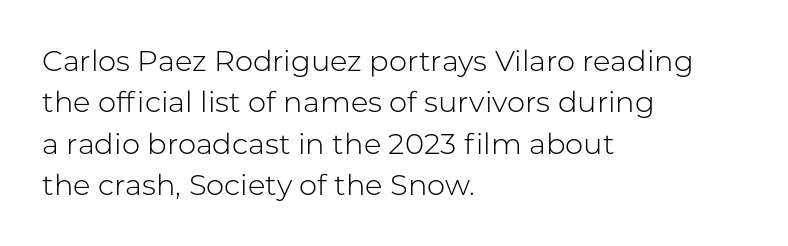
The image shows 29 px light sans-serif type, upright; set left-aligned, normal line spacing (1.43x), normal letter spacing, not underlined; low stroke contrast and a medium x-height.
